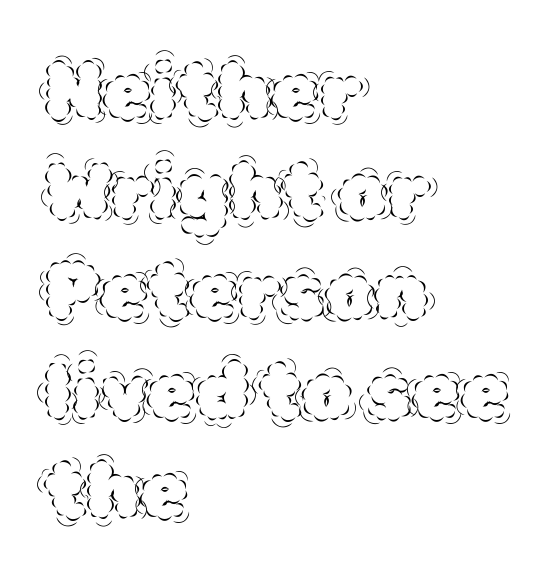
Teacher's note: observe the even left margin — that is flush-left alignment. The letters advance in unequal steps, a hallmark of proportional type. The face looks like a standard text weight, possibly lighter. A typesetter would call this leading conventional body-copy spacing.
